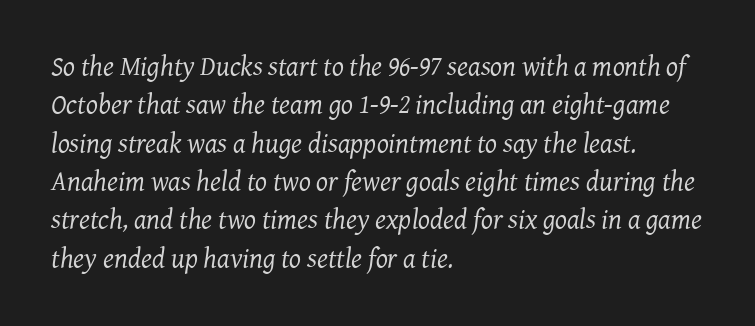
The image shows 28 px regular-weight serif type, italic (leaning right); set left-aligned, normal line spacing (1.37x), normal letter spacing, not underlined; medium stroke contrast and a medium x-height.
